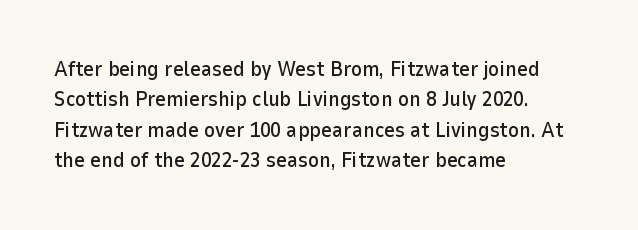
The image shows 21 px text type, upright; set left-aligned, normal line spacing (1.45x), normal letter spacing, not underlined.
